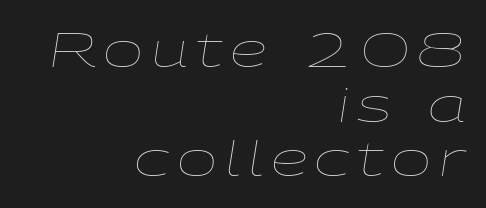
The specimen reads as italic at a glance. Each new line begins almost immediately beneath the previous one. Varying glyph widths throughout — classic text-font behaviour. Any mark beneath the type? The region is blank. Heft: none added — not bold. The ragged edge is on the left, which tells us the setting is flush right.
